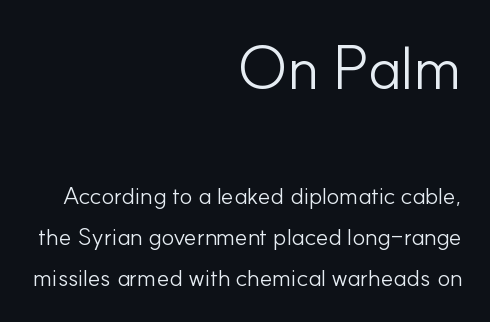
The image shows 61 px light sans-serif type, upright; set right-aligned, normal line spacing (1.7x), normal letter spacing, not underlined; the first (top) block is 2.54x larger; low stroke contrast and a small x-height.
